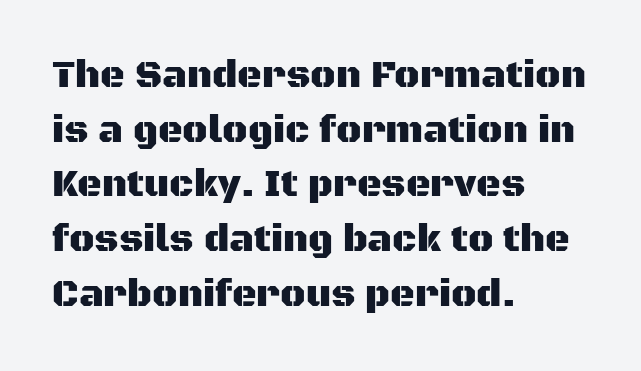
The image shows 38 px sans-serif type, upright; set left-aligned, normal line spacing (1.44x), normal letter spacing, not underlined; medium stroke contrast and a large x-height.
